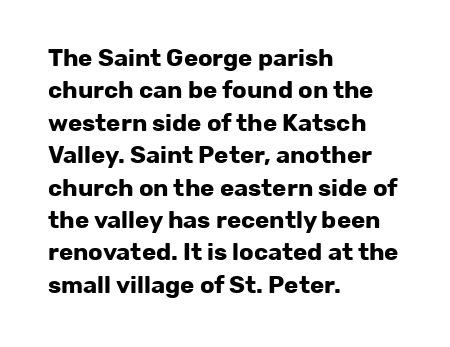
Whoever set this chose a conventional vertical rhythm. Emphasis by weight is at full strength: bold. The setting favours the left margin, as ordinary paragraphs usually do. Glance below the letters and you will spot only blank space. Rendered with straight, roman letterforms.
